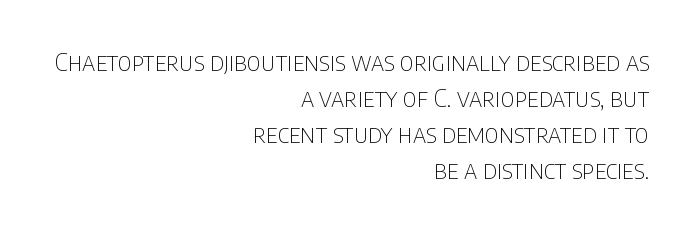
{"italic": "no", "bold": "no", "underline": "no", "align": "right", "line_spacing": "normal", "line_spacing_ratio": 1.44, "letter_spacing": "normal", "letter_spacing_em": 0.0, "glyph_px": 25}
